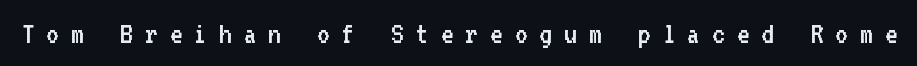
The typeface chosen for these lines omits serifs. Quick note: underline off. A light-to-regular cut is what we see here. You could count columns in this text — the font is strictly monospaced. The face used here is rendered with a markedly widened letterfit. Italic: no, the glyphs are upright roman.
